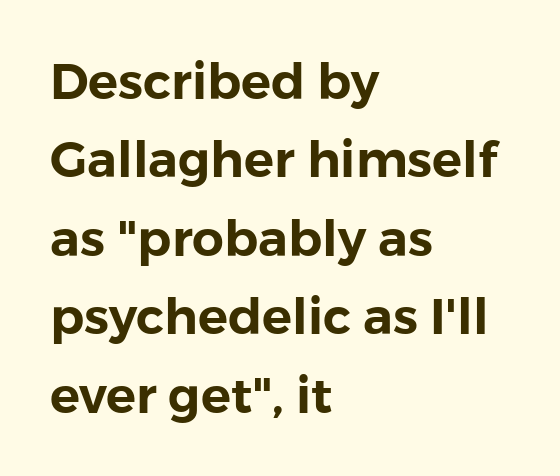
Q: Is the text italic (slanted)? A: No, it is upright.
Q: Is the typeface a serif or a sans-serif typeface? A: Sans-serif.
Q: Is the text underlined? A: No.
Q: How is the paragraph aligned? A: Left-aligned.
Q: Is the spacing between letters normal or unusually wide? A: Normal.
Q: Is the spacing between lines tight, normal or loose? A: Normal.
Q: Width (condensed, normal, or wide)? A: Normal.
Q: Stroke contrast? A: Low.
Q: x-height? A: Medium.
Q: Monospaced? A: No.
